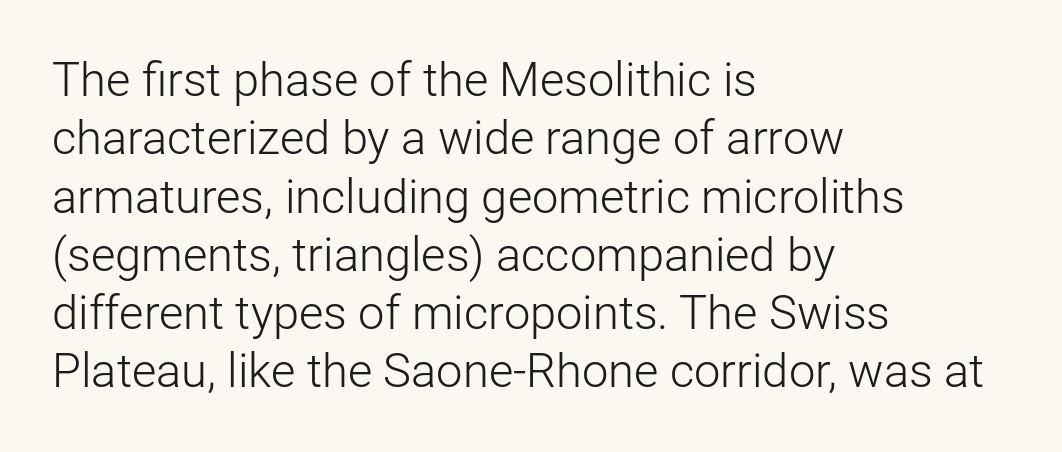
{"serif": "no", "italic": "no", "bold": "no", "weight": "light", "width": "normal", "stroke_contrast": "low", "x_height": "medium", "monospaced": "no", "underline": "no", "align": "left", "line_spacing_ratio": 1.24, "letter_spacing": "normal", "letter_spacing_em": 0.0, "glyph_px": 47}
